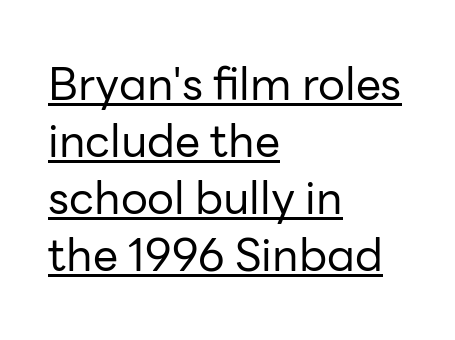
{"serif": "no", "italic": "no", "bold": "no", "weight": "regular", "width": "normal", "stroke_contrast": "low", "x_height": "medium", "monospaced": "no", "underline": "yes", "align": "left", "line_spacing": "normal", "line_spacing_ratio": 1.27, "letter_spacing": "normal", "letter_spacing_em": 0.0, "glyph_px": 45}
